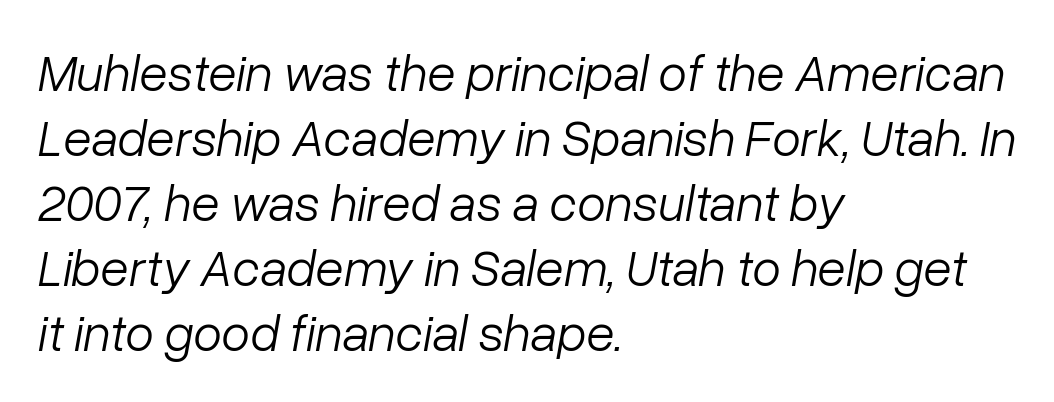
Think of a printed novel: that variable character pitch is what you see here. This block has exactly the height ordinary leading produces. The typography opts for an oblique posture over an upright one. The words here are not underlined. Bold? No — there's no thickening of the strokes. Left-aligned paragraph, ragged on the right.
